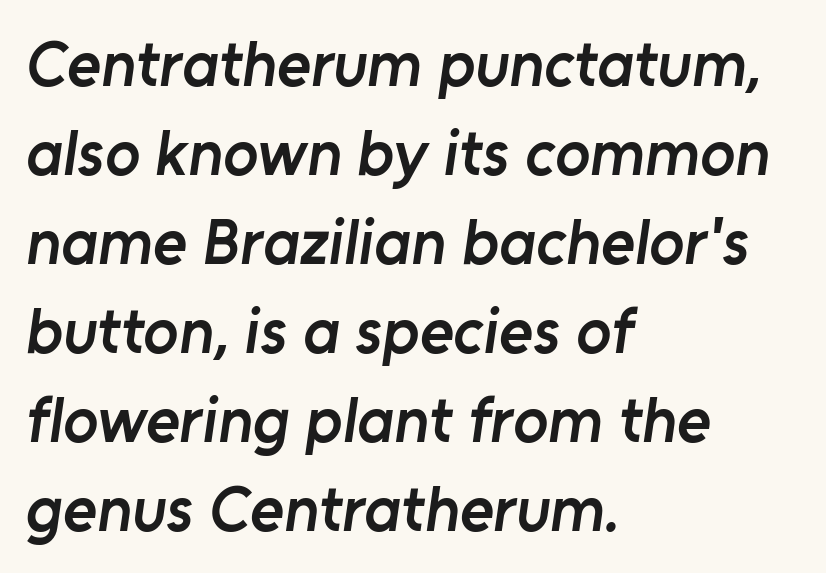
The image shows 65 px semibold sans-serif type; set left-aligned, normal line spacing (1.37x), normal letter spacing, not underlined; low stroke contrast and a medium x-height.
